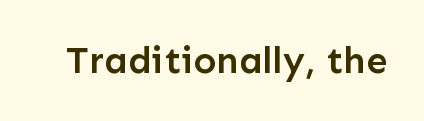
Style check: upright. These lines keep a tight, regular rhythm from letter to letter. As a designer I'd log this as weight 600, semibold. The gap between lines stays unmarked. The type family on display is of the sans-serif kind.
